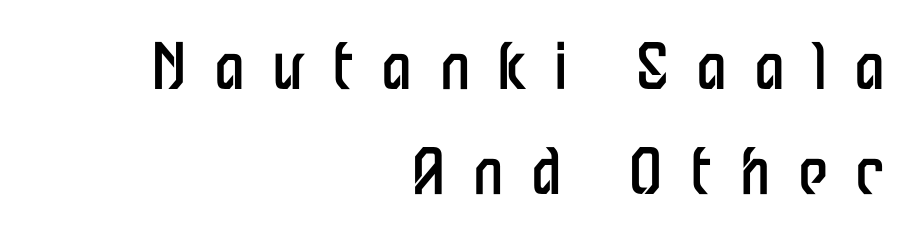
{"serif": "no", "italic": "no", "bold": "no", "weight": "regular", "width": "condensed", "stroke_contrast": "low", "x_height": "medium", "monospaced": "no", "underline": "no", "align": "right", "line_spacing": "normal", "line_spacing_ratio": 1.69, "letter_spacing": "wide", "letter_spacing_em": 0.44, "glyph_px": 62}
